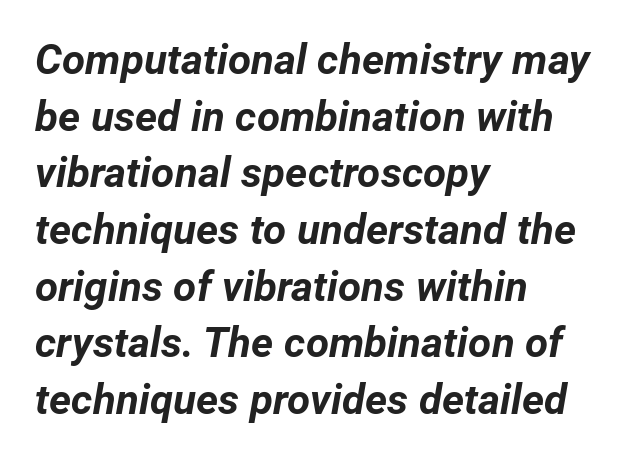
Q: Is the text bold? A: Yes.
Q: Is the text italic (slanted)? A: Yes, it leans right by about 12 degrees.
Q: Is the text underlined? A: No.
Q: How is the paragraph aligned? A: Left-aligned.
Q: Is the spacing between letters normal or unusually wide? A: Normal.
Q: Is the spacing between lines tight, normal or loose? A: Normal.
Q: Width (condensed, normal, or wide)? A: Normal.
Q: Stroke contrast? A: Low.
Q: x-height? A: Medium.
Q: Monospaced? A: No.
